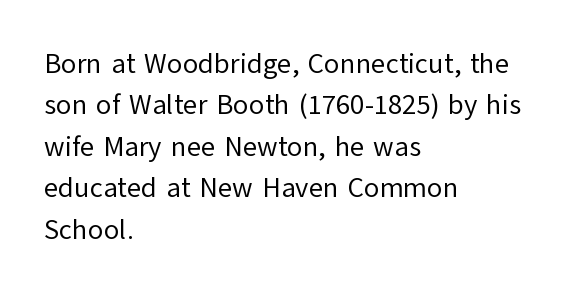
{"serif": "no", "italic": "no", "bold": "no", "weight": "regular", "width": "normal", "stroke_contrast": "low", "x_height": "medium", "monospaced": "no", "underline": "no", "align": "left", "line_spacing": "normal", "line_spacing_ratio": 1.48, "letter_spacing": "normal", "letter_spacing_em": 0.0, "glyph_px": 28}
